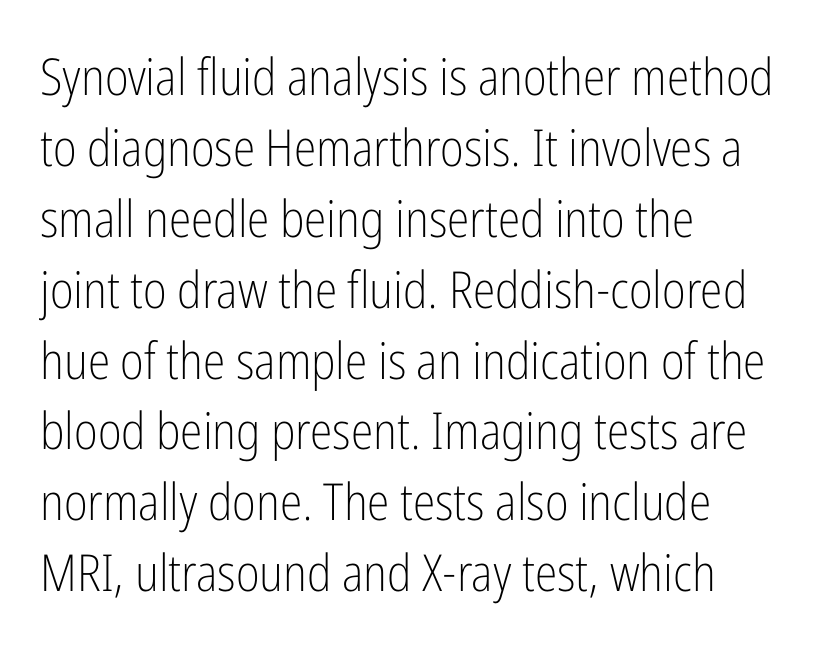
{"serif": "no", "italic": "no", "bold": "no", "weight": "light", "width": "condensed", "stroke_contrast": "low", "x_height": "medium", "monospaced": "no", "underline": "no", "align": "left", "line_spacing": "normal", "line_spacing_ratio": 1.39, "letter_spacing": "normal", "letter_spacing_em": 0.0, "glyph_px": 51}
